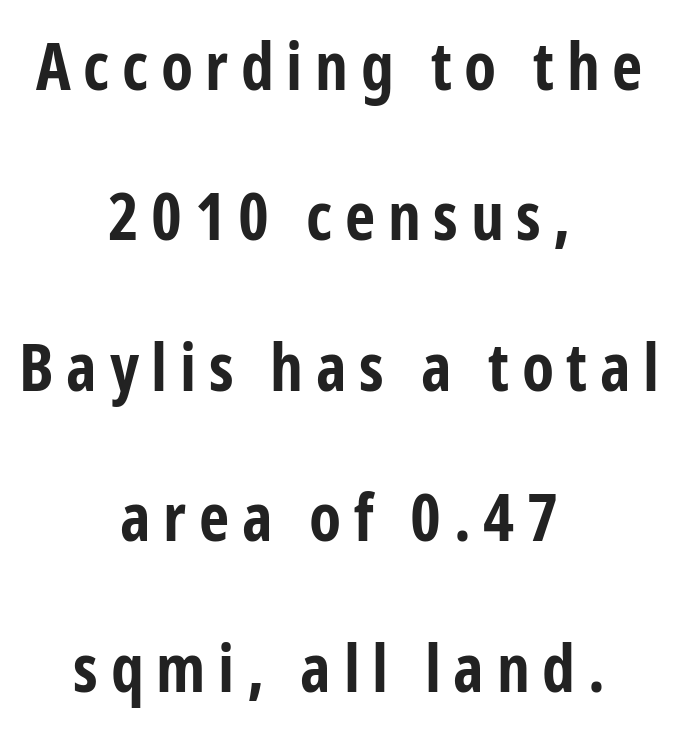
The image shows 66 px bold, condensed sans-serif type, upright; set centered, loose line spacing (2.28x), not underlined; low stroke contrast and a medium x-height.
